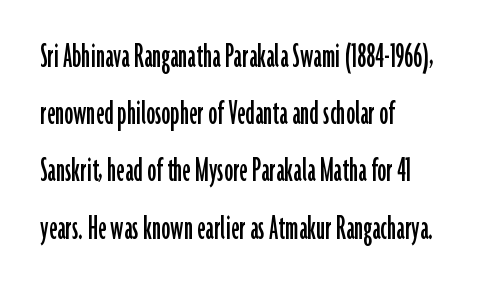
Q: Is the text italic (slanted)? A: No, it is upright.
Q: Is the typeface a serif or a sans-serif typeface? A: Sans-serif.
Q: Is the text underlined? A: No.
Q: How is the paragraph aligned? A: Left-aligned.
Q: Is the spacing between letters normal or unusually wide? A: Normal.
Q: Is the spacing between lines tight, normal or loose? A: Normal.
Q: Width (condensed, normal, or wide)? A: Condensed.
Q: Stroke contrast? A: Low.
Q: x-height? A: Medium.
Q: Monospaced? A: No.
